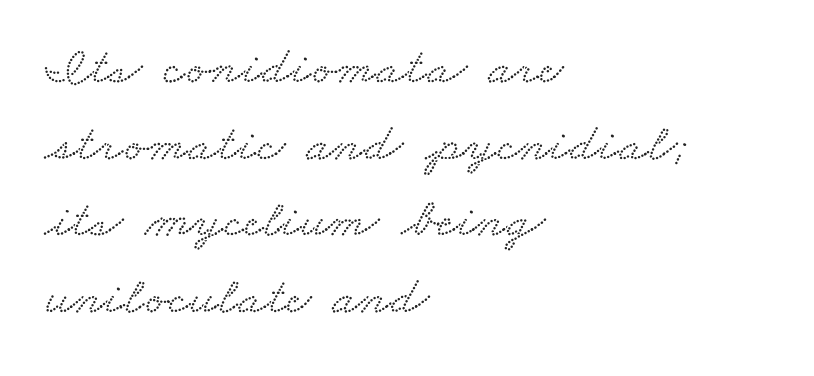
The horizontal fit of the characters is conventional and even. The compositor pushed each line to the left boundary. A bare baseline throughout the passage. Regular leading. These lines are rendered in a variable-pitch font.
